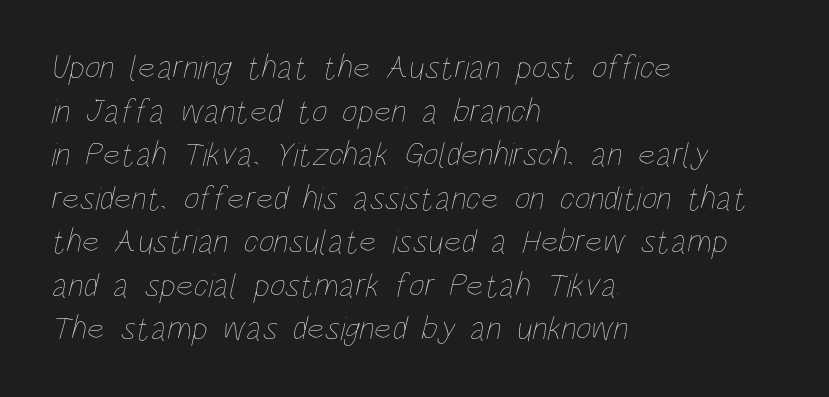
{"bold": "no", "weight": "thin", "width": "condensed", "stroke_contrast": "low", "x_height": "large", "monospaced": "no", "underline": "no", "align": "left", "line_spacing": "normal", "line_spacing_ratio": 1.28, "letter_spacing": "normal", "letter_spacing_em": 0.0, "glyph_px": 34}
